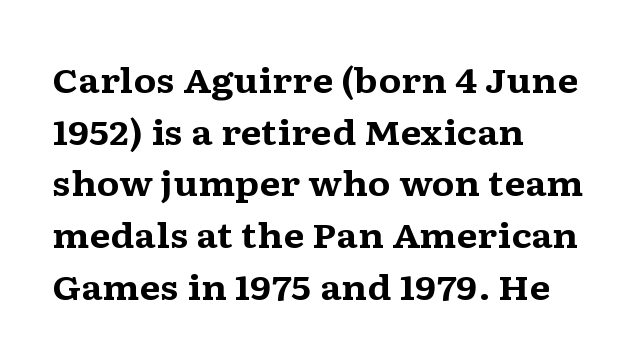
The image shows 34 px bold, wide serif type, upright; set left-aligned, normal line spacing (1.52x), normal letter spacing, not underlined; medium stroke contrast and a medium x-height.
